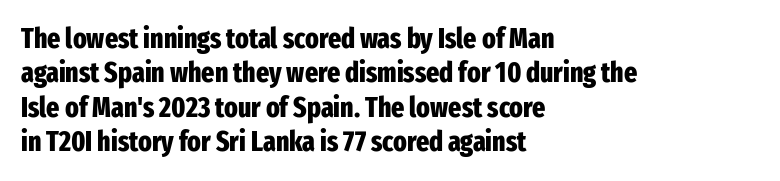
Q: Is the text bold? A: Yes.
Q: Is the text italic (slanted)? A: No, it is upright.
Q: Is the typeface a serif or a sans-serif typeface? A: Sans-serif.
Q: Is the text underlined? A: No.
Q: How is the paragraph aligned? A: Left-aligned.
Q: Is the spacing between letters normal or unusually wide? A: Normal.
Q: Width (condensed, normal, or wide)? A: Condensed.
Q: Stroke contrast? A: Low.
Q: x-height? A: Medium.
Q: Monospaced? A: No.
